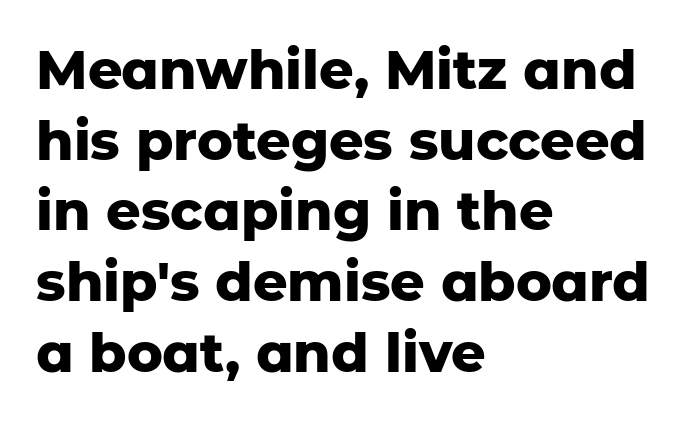
{"serif": "no", "italic": "no", "bold": "yes", "weight": "heavy", "width": "normal", "stroke_contrast": "low", "x_height": "medium", "monospaced": "no", "underline": "no", "align": "left", "line_spacing": "normal", "line_spacing_ratio": 1.31, "letter_spacing": "normal", "letter_spacing_em": 0.0, "glyph_px": 54}
